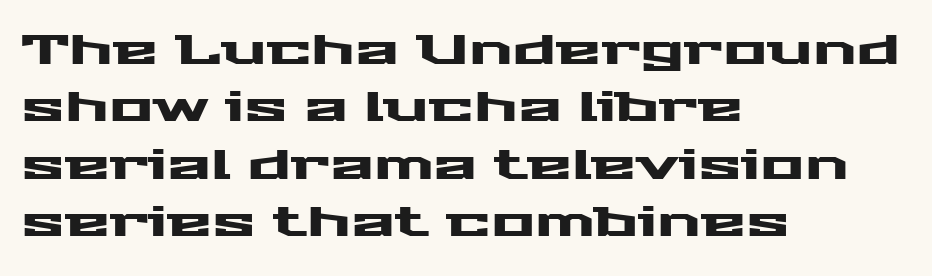
Q: Is the text italic (slanted)? A: No, it is upright.
Q: Is the typeface a serif or a sans-serif typeface? A: Sans-serif.
Q: Is the text underlined? A: No.
Q: How is the paragraph aligned? A: Left-aligned.
Q: Is the spacing between letters normal or unusually wide? A: Normal.
Q: Is the spacing between lines tight, normal or loose? A: Normal.
Q: Width (condensed, normal, or wide)? A: Wide.
Q: Stroke contrast? A: Medium.
Q: x-height? A: Medium.
Q: Monospaced? A: No.
